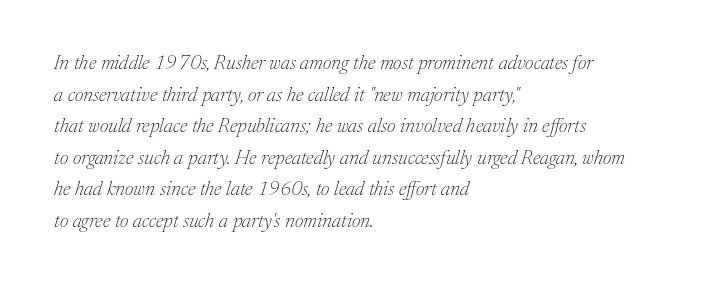
{"italic": "yes", "lean": "right", "slant_degrees": 17, "bold": "no", "underline": "no", "align": "left", "line_spacing": "normal", "line_spacing_ratio": 1.58, "letter_spacing": "normal", "letter_spacing_em": 0.0, "glyph_px": 20}
